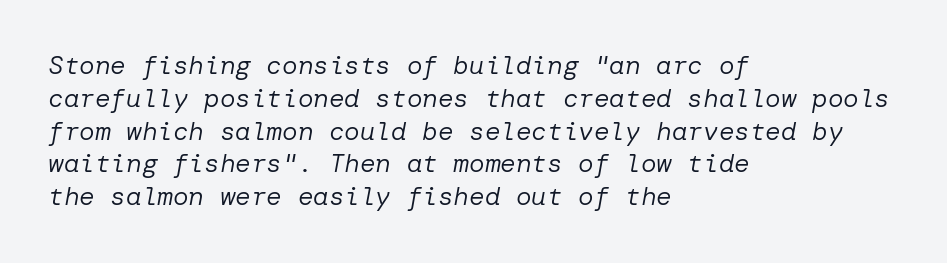
In terms of leading, this rendering sits right in the middle. Letter spacing: default. Letters rest on an invisible, unmarked baseline. The passage shown leans; its letterforms are oblique. Counters stay open thanks to moderate or lighter strokes. This rendering uses left alignment, leaving the right contour irregular.
